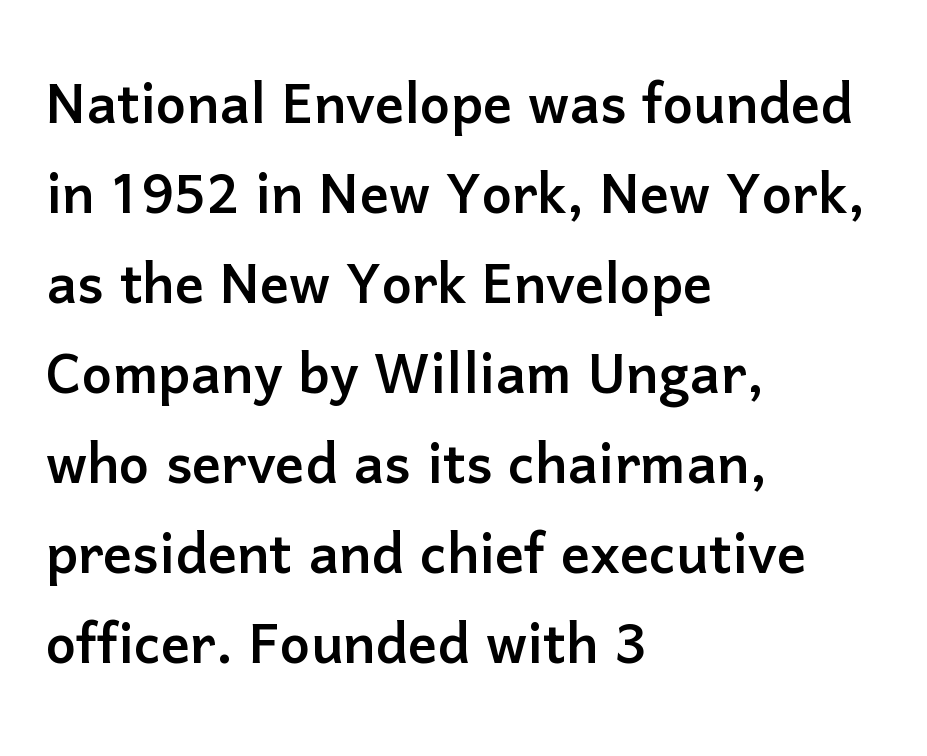
{"serif": "no", "italic": "no", "width": "normal", "stroke_contrast": "low", "x_height": "medium", "monospaced": "no", "underline": "no", "align": "left", "line_spacing": "normal", "line_spacing_ratio": 1.25, "letter_spacing": "normal", "letter_spacing_em": 0.0, "glyph_px": 72}
